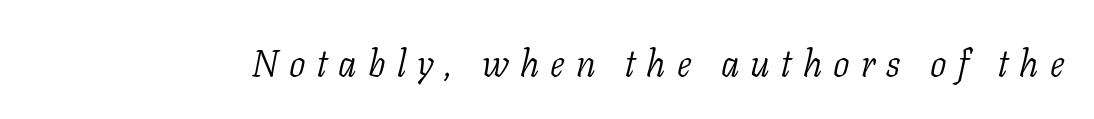
Do the characters align in a grid? No, the font is proportional. Letterform terminals end in serifs throughout the passage. Honestly, the letter spacing is so wide it's the main thing you notice. No chunkiness to these letters — they're not bold.
